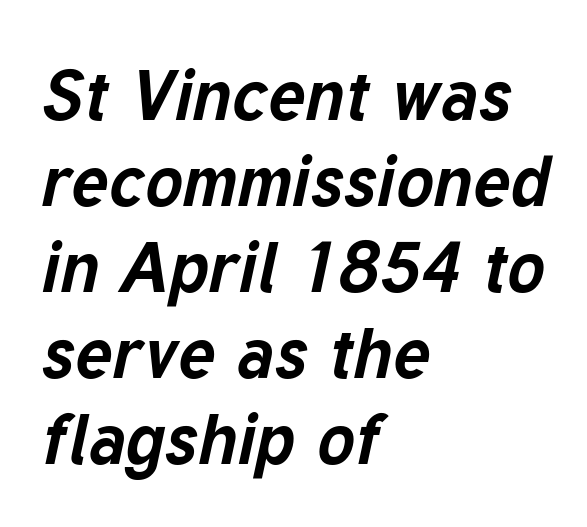
The image shows 71 px bold type, italic (leaning right); set left-aligned, line spacing 1.21x, normal letter spacing, not underlined; low stroke contrast and a medium x-height.
